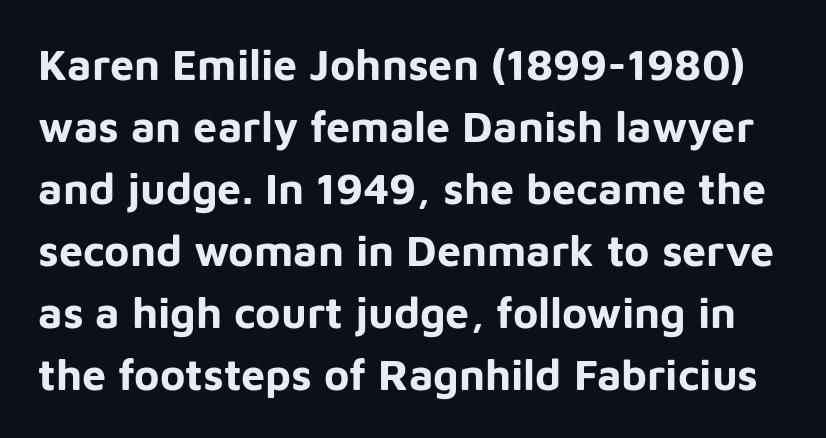
{"serif": "no", "italic": "no", "bold": "yes", "weight": "bold", "width": "normal", "stroke_contrast": "low", "x_height": "medium", "monospaced": "no", "underline": "no", "line_spacing": "normal", "line_spacing_ratio": 1.44, "letter_spacing": "normal", "letter_spacing_em": 0.0, "glyph_px": 43}
